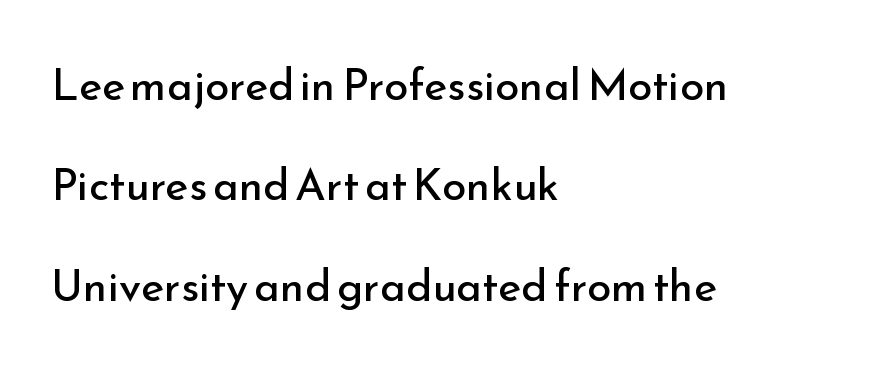
{"serif": "no", "italic": "no", "bold": "no", "weight": "regular", "width": "normal", "stroke_contrast": "low", "x_height": "small", "monospaced": "no", "underline": "no", "align": "left", "line_spacing": "loose", "line_spacing_ratio": 2.28, "letter_spacing": "normal", "letter_spacing_em": 0.0, "glyph_px": 44}
